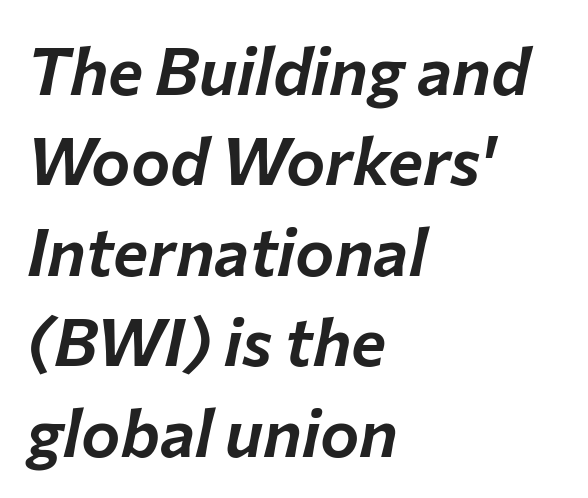
The font's italic variant was chosen for this text. This sample keeps an unexceptional amount of space between lines. The letters advance in unequal steps, a hallmark of proportional type. Is the block centered? No — it sits flush against the left margin. Has an underline been added? It has not. The type is set solid horizontally, with unmodified tracking.
